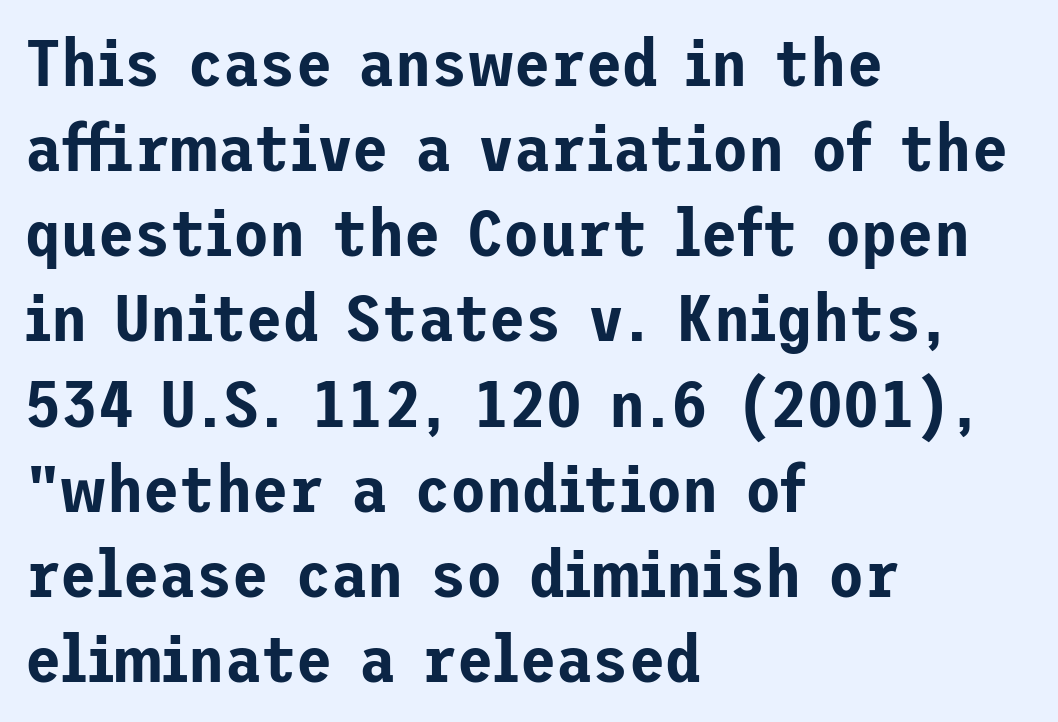
Q: Is the text italic (slanted)? A: No, it is upright.
Q: Is the typeface a serif or a sans-serif typeface? A: Sans-serif.
Q: Is the text underlined? A: No.
Q: How is the paragraph aligned? A: Left-aligned.
Q: Is the spacing between letters normal or unusually wide? A: Normal.
Q: Is the spacing between lines tight, normal or loose? A: Normal.
Q: Width (condensed, normal, or wide)? A: Normal.
Q: Stroke contrast? A: Low.
Q: x-height? A: Medium.
